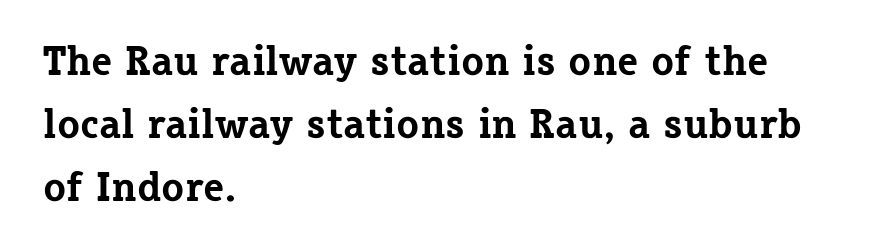
Typesetter's note: full bold, strokes at maximum text heaviness. Each new line begins a customary step beneath the previous one. The rendering uses natural spacing where letterforms have individual widths. Observe the serifs anchoring each vertical stroke in this sample. When letters stand straight like this, we call the style roman or upright. Where is the straight margin? On the left.
